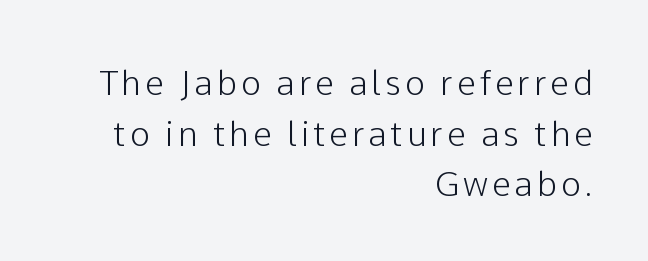
Q: Is the text italic (slanted)? A: No, it is upright.
Q: Is the typeface a serif or a sans-serif typeface? A: Sans-serif.
Q: Is the text underlined? A: No.
Q: How is the paragraph aligned? A: Right-aligned.
Q: Is the spacing between lines tight, normal or loose? A: Normal.
Q: Width (condensed, normal, or wide)? A: Normal.
Q: Stroke contrast? A: Low.
Q: x-height? A: Medium.
Q: Monospaced? A: No.
